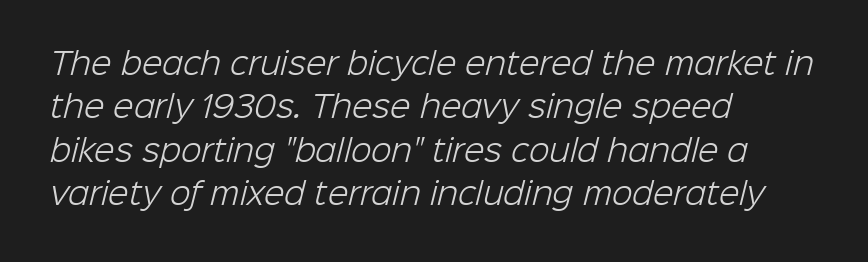
The image shows 30 px light sans-serif type; set left-aligned, normal line spacing (1.45x), normal letter spacing, not underlined; low stroke contrast and a medium x-height.
